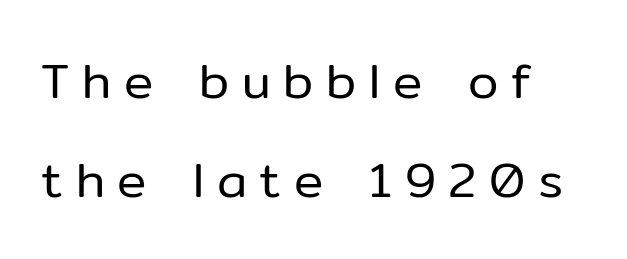
Q: Is the text bold? A: No.
Q: Is the text italic (slanted)? A: No, it is upright.
Q: Is the typeface a serif or a sans-serif typeface? A: Sans-serif.
Q: Is the text underlined? A: No.
Q: Is the spacing between letters normal or unusually wide? A: Unusually wide.
Q: Is the spacing between lines tight, normal or loose? A: Loose.
Q: Width (condensed, normal, or wide)? A: Normal.
Q: Stroke contrast? A: Low.
Q: x-height? A: Medium.
Q: Monospaced? A: No.
